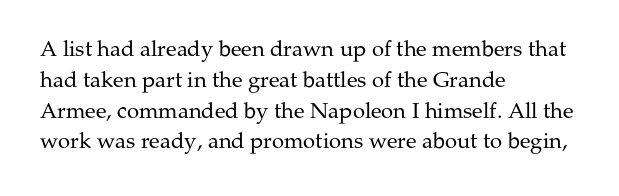
{"italic": "no", "bold": "no", "underline": "no", "align": "left", "line_spacing": "normal", "line_spacing_ratio": 1.4, "letter_spacing": "normal", "letter_spacing_em": 0.0, "glyph_px": 22}
